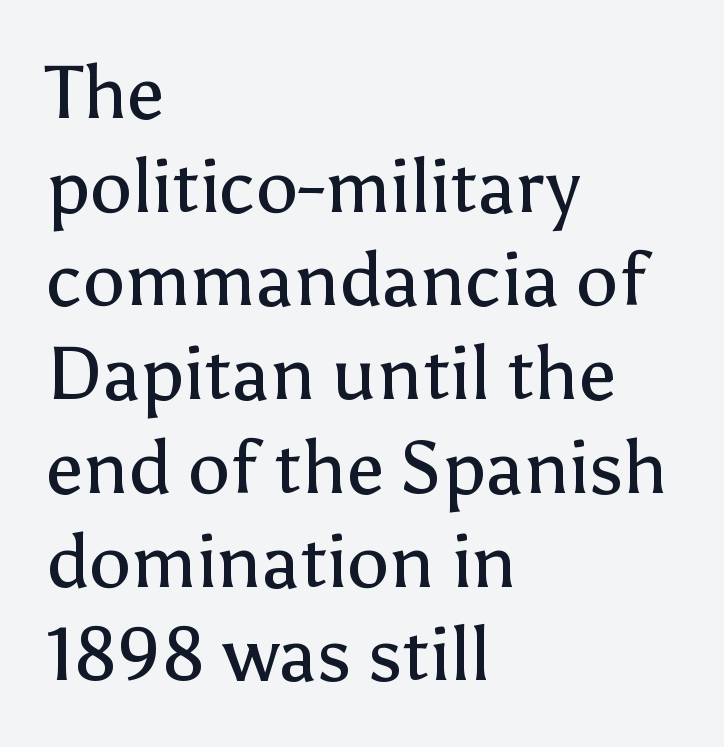
A light-to-regular cut is what we see here. The type sits square on the baseline with zero lean. The leading is moderate, giving the passage an even texture. The baseline area is clear. The paragraph shown leans on its left margin.
